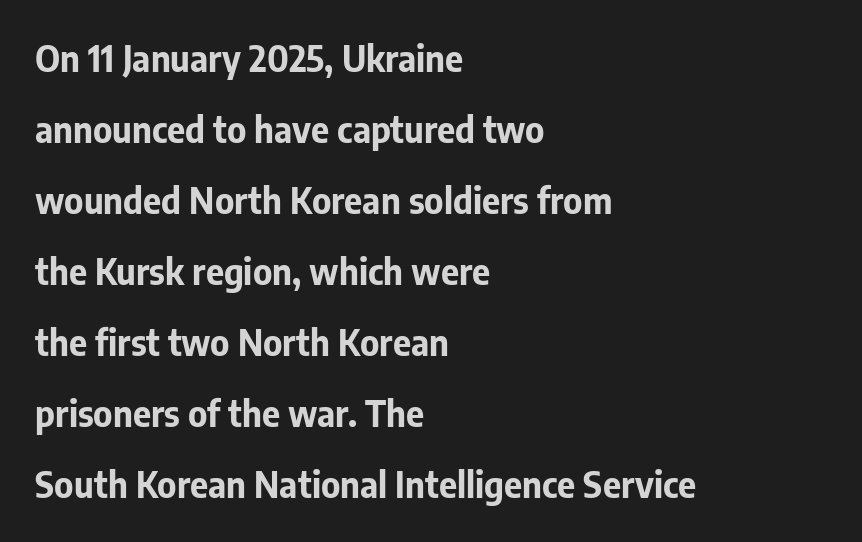
How would I describe the line gaps? Wide and relaxed. Does extra space separate the letters? No, they use regular spacing. Note the varied advance widths — an 'i' is clearly narrower than an 'm'. Is there any slant? The stems are plumb. Horizontal alignment here is leftward, the default for most running prose.
